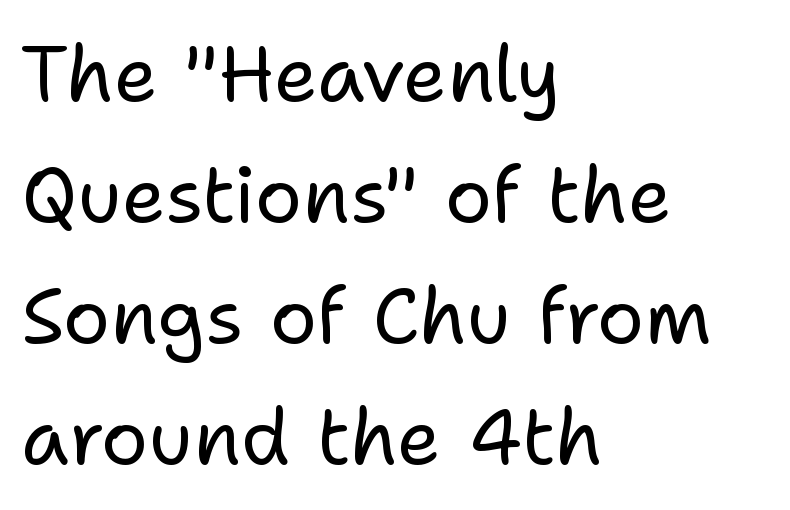
The image shows 78 px regular-weight sans-serif type, upright; set left-aligned, normal line spacing (1.55x), normal letter spacing, not underlined; low stroke contrast and a medium x-height.
